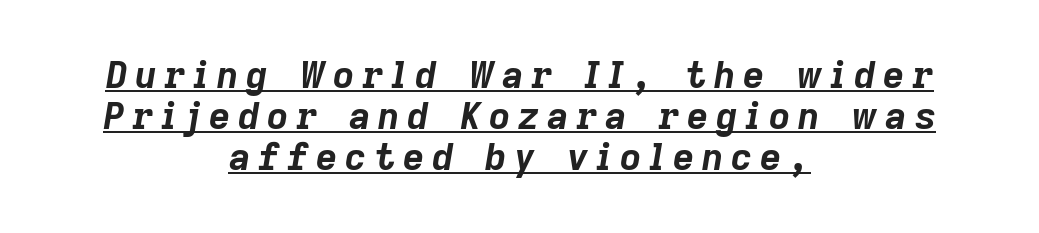
The image shows 37 px bold type, italic (leaning right); set centered, tight line spacing (1.11x), unusually wide letter spacing (+0.21 em), underlined; low stroke contrast and a medium x-height.
